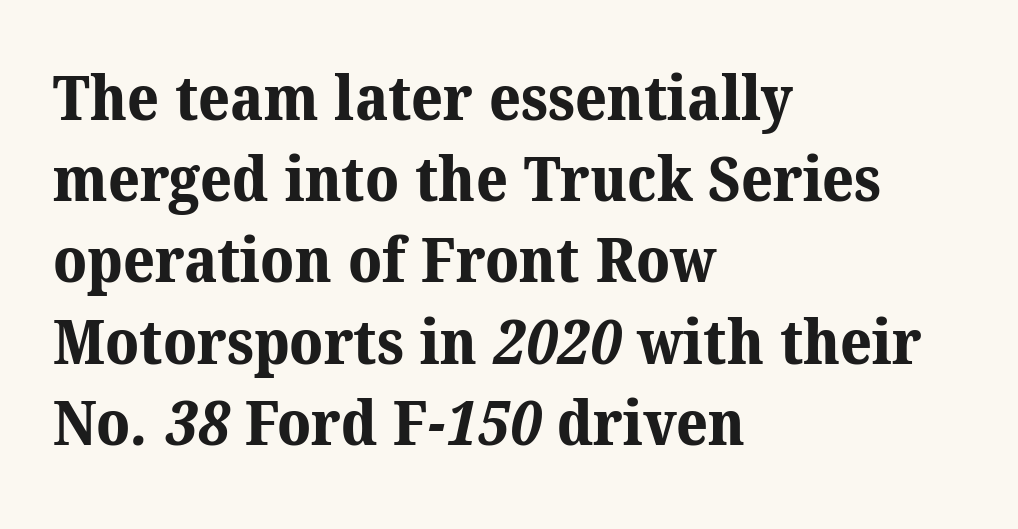
The passage shown is typed in a proportional face where columns would drift. Horizontal bands of white between lines are of average thickness. To sum up the face: it has serifs. Notice how the passage keeps a crisp vertical edge on the left only. How heavy is the stroke? Heavy — this is a bold.
